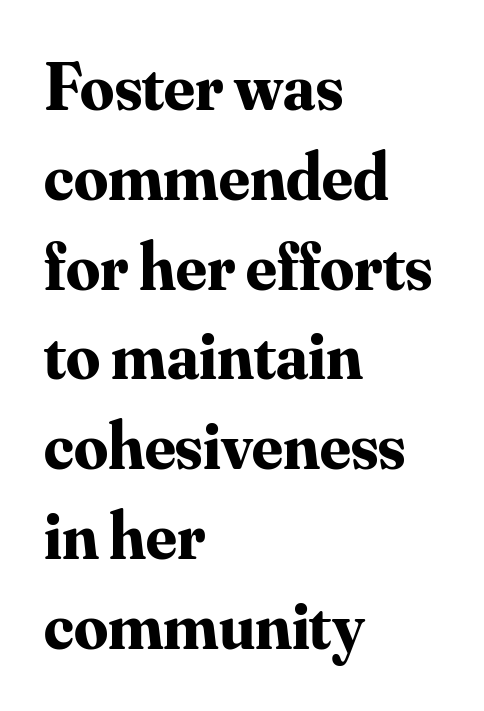
Each letter keeps its own natural width here, so spacing adapts to shape. Beneath every word, the page is bare. This sample uses plain, unmodified letter spacing. Successive baselines arrive at the customary interval.
